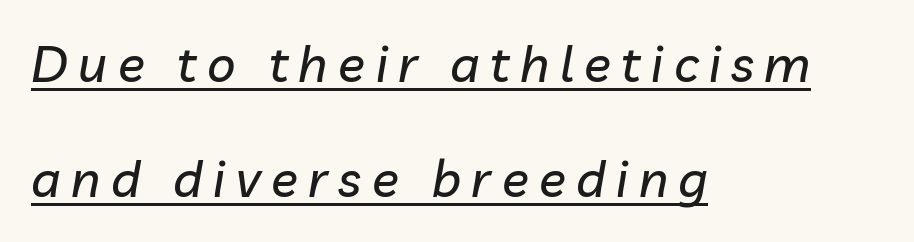
{"italic": "yes", "lean": "right", "slant_degrees": 10, "width": "normal", "stroke_contrast": "low", "x_height": "medium", "monospaced": "no", "underline": "yes", "align": "left", "line_spacing": "loose", "line_spacing_ratio": 2.31, "letter_spacing": "wide", "letter_spacing_em": 0.21, "glyph_px": 50}
